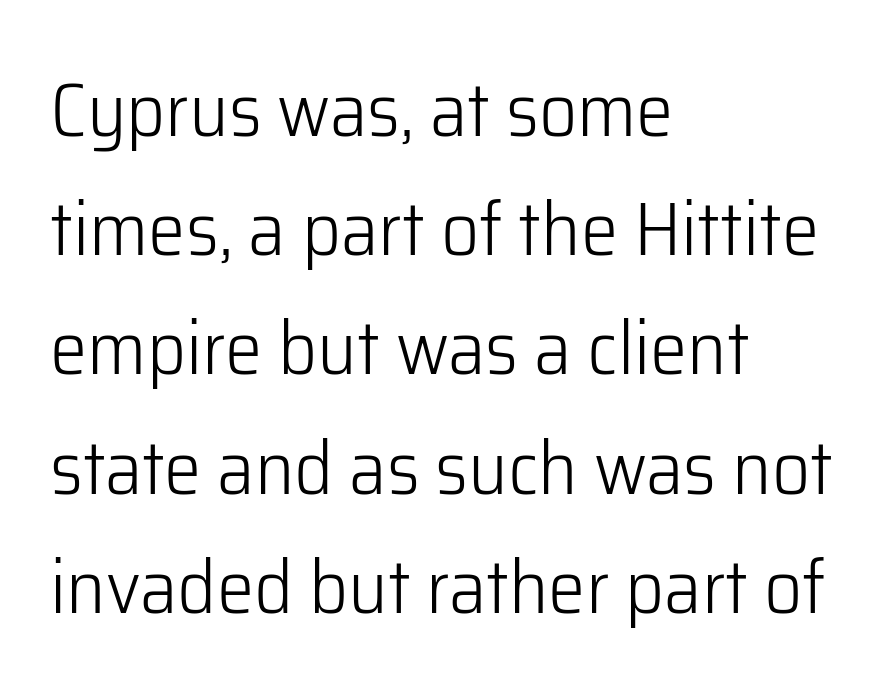
One glance says typical: line gaps are just what's usual. Students, note that the glyphs here touch the page at normal intervals. Are there feet on the stems? There aren't — it's a sans. Unmarked baselines from the first word to the last. The cut favours lightness, reaching ordinary text weight at its darkest.
